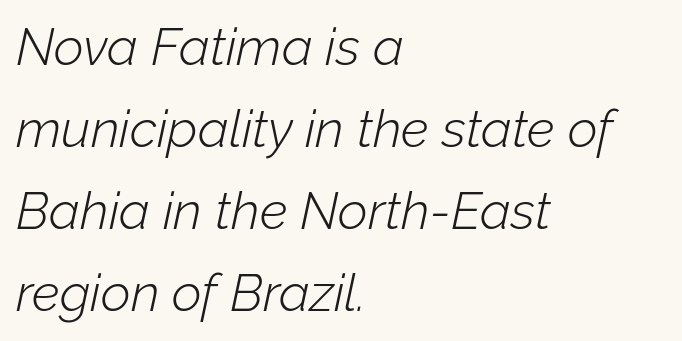
The image shows 52 px light type, italic (leaning right); set left-aligned, normal line spacing (1.58x), normal letter spacing, not underlined; low stroke contrast and a medium x-height.
